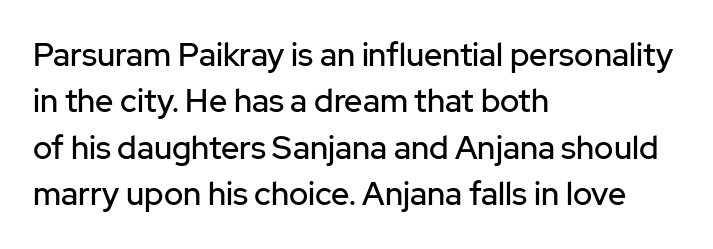
The image shows 32 px sans-serif type, upright; set left-aligned, normal line spacing (1.45x), normal letter spacing, not underlined; low stroke contrast and a medium x-height.
